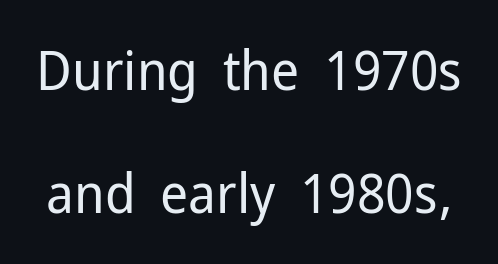
Q: Is the text bold? A: No.
Q: Is the text italic (slanted)? A: No, it is upright.
Q: Is the typeface a serif or a sans-serif typeface? A: Sans-serif.
Q: Is the text underlined? A: No.
Q: Is the spacing between letters normal or unusually wide? A: Normal.
Q: Is the spacing between lines tight, normal or loose? A: Loose.
Q: Width (condensed, normal, or wide)? A: Normal.
Q: Stroke contrast? A: Low.
Q: x-height? A: Medium.
Q: Monospaced? A: No.
